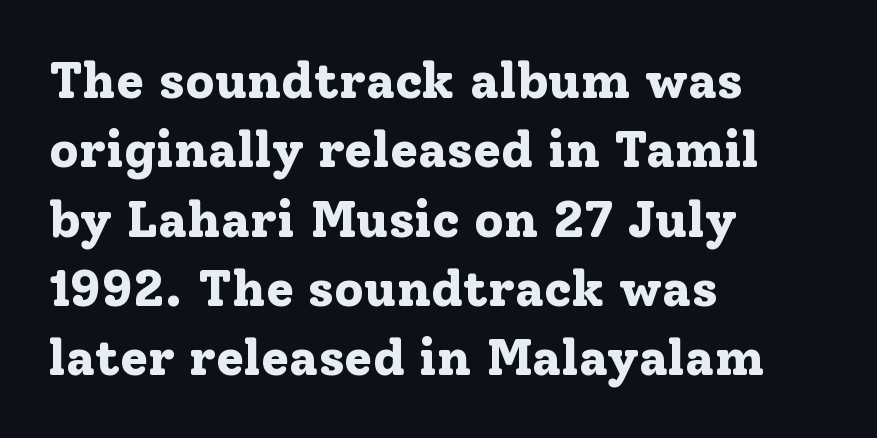
{"serif": "yes", "italic": "no", "bold": "yes", "weight": "bold", "width": "normal", "stroke_contrast": "low", "x_height": "medium", "monospaced": "no", "underline": "no", "align": "left", "line_spacing": "normal", "line_spacing_ratio": 1.36, "letter_spacing": "normal", "letter_spacing_em": 0.0, "glyph_px": 51}
